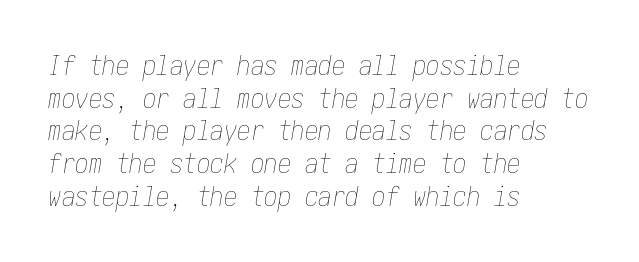
{"italic": "yes", "lean": "right", "slant_degrees": 10, "bold": "no", "underline": "no", "align": "left", "line_spacing_ratio": 1.21, "letter_spacing": "normal", "letter_spacing_em": 0.0, "glyph_px": 27}
